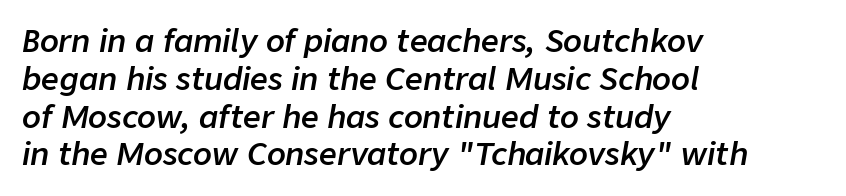
The image shows 31 px semibold type, italic (leaning right); set left-aligned, line spacing 1.22x, normal letter spacing, not underlined; low stroke contrast and a medium x-height.
